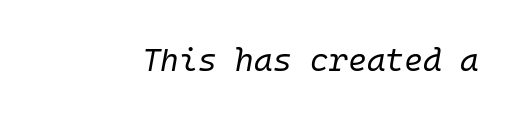
The image shows 32 px regular-weight type, italic (leaning right), monospaced; set normal letter spacing, not underlined; low stroke contrast and a medium x-height.
